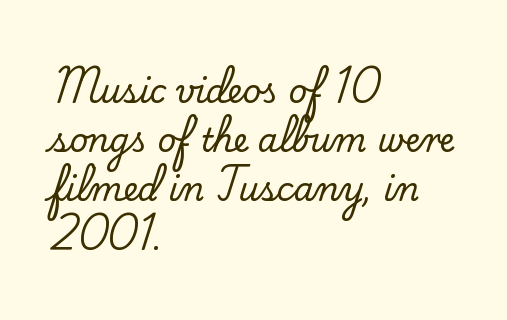
The passage shown stacks its lines at a standard gap. Honestly, there is no underline to notice here at all. The rendering uses natural spacing where letterforms have individual widths. You could call the tracking neutral — neither tight nor loose. Typeset ragged right — the left edge is the straight one.
